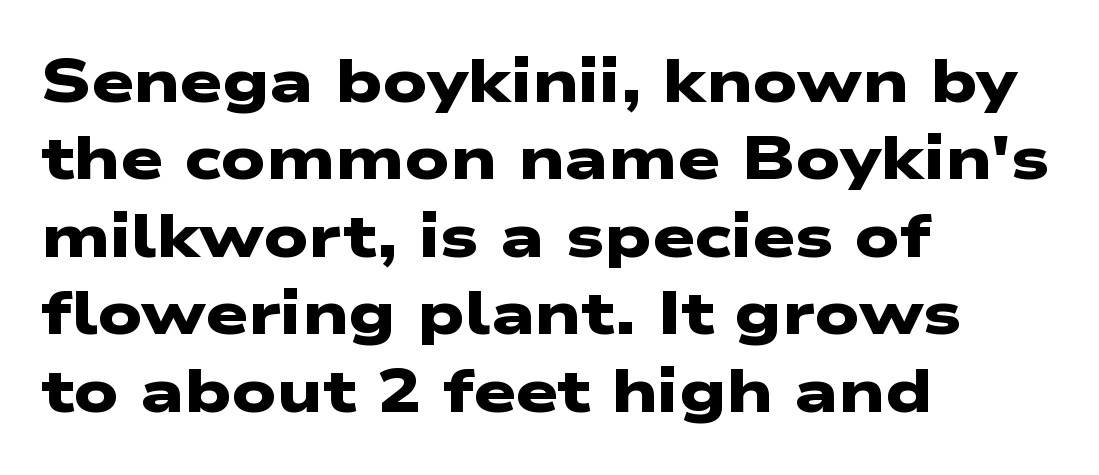
{"serif": "no", "bold": "yes", "weight": "heavy", "width": "wide", "stroke_contrast": "low", "x_height": "medium", "monospaced": "no", "underline": "no", "align": "left", "line_spacing": "normal", "line_spacing_ratio": 1.29, "letter_spacing": "normal", "letter_spacing_em": 0.0, "glyph_px": 60}
